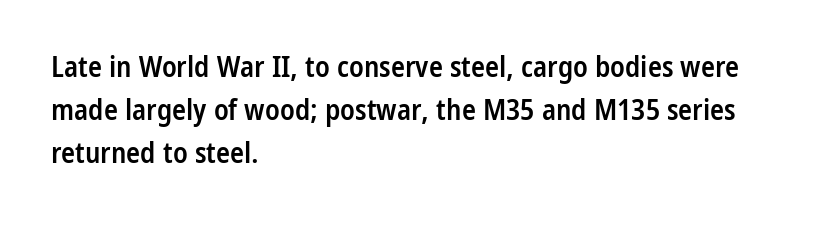
Q: Is the text bold? A: Semi-bold.
Q: Is the text italic (slanted)? A: No, it is upright.
Q: Is the typeface a serif or a sans-serif typeface? A: Sans-serif.
Q: Is the text underlined? A: No.
Q: How is the paragraph aligned? A: Left-aligned.
Q: Is the spacing between letters normal or unusually wide? A: Normal.
Q: Is the spacing between lines tight, normal or loose? A: Normal.
Q: Width (condensed, normal, or wide)? A: Condensed.
Q: Stroke contrast? A: Low.
Q: x-height? A: Medium.
Q: Monospaced? A: No.
